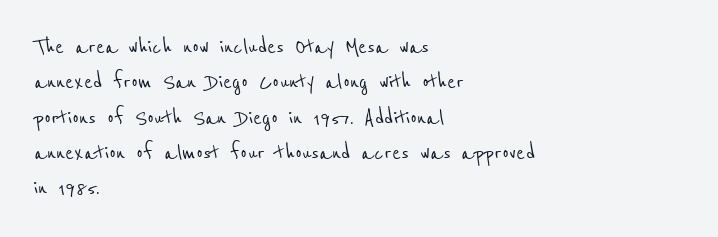
Q: Is the text underlined? A: No.
Q: How is the paragraph aligned? A: Left-aligned.
Q: Is the spacing between letters normal or unusually wide? A: Normal.
Q: Is the spacing between lines tight, normal or loose? A: Normal.
